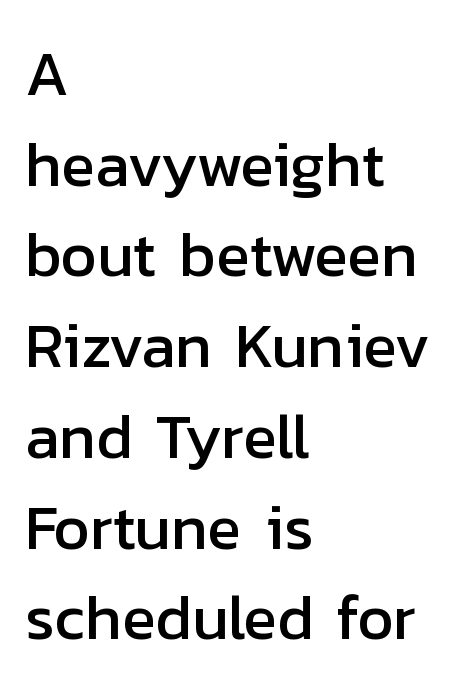
The image shows 63 px sans-serif type, upright; set left-aligned, normal line spacing (1.44x), normal letter spacing, not underlined; low stroke contrast and a medium x-height.
